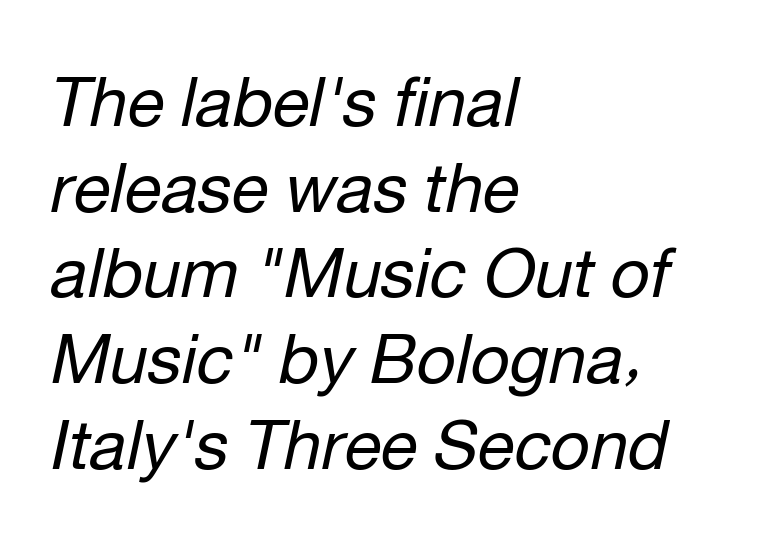
Q: Is the text bold? A: No.
Q: Is the text italic (slanted)? A: Yes, it leans right by about 12 degrees.
Q: Is the text underlined? A: No.
Q: How is the paragraph aligned? A: Left-aligned.
Q: Is the spacing between letters normal or unusually wide? A: Normal.
Q: Is the spacing between lines tight, normal or loose? A: Normal.
Q: Width (condensed, normal, or wide)? A: Normal.
Q: Stroke contrast? A: Low.
Q: x-height? A: Medium.
Q: Monospaced? A: No.
